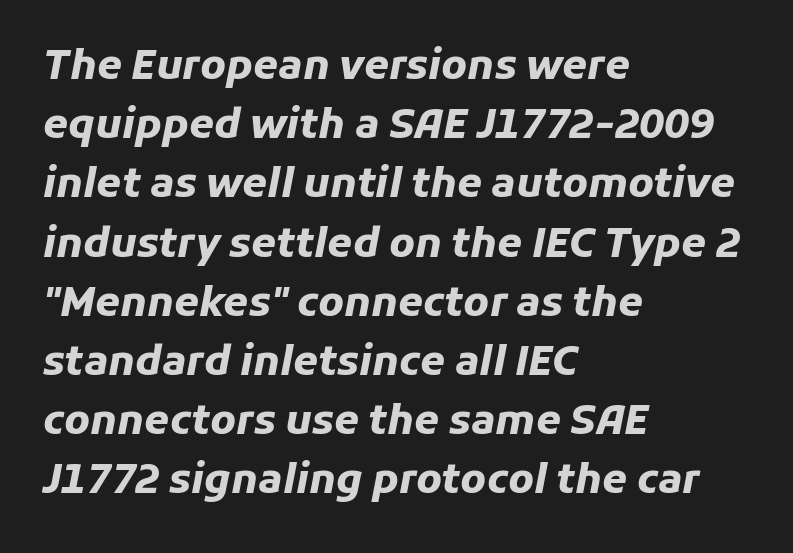
Q: Is the text bold? A: Yes.
Q: Is the text italic (slanted)? A: Yes, it leans right by about 11 degrees.
Q: Is the text underlined? A: No.
Q: How is the paragraph aligned? A: Left-aligned.
Q: Is the spacing between letters normal or unusually wide? A: Normal.
Q: Is the spacing between lines tight, normal or loose? A: Normal.
Q: Width (condensed, normal, or wide)? A: Normal.
Q: Stroke contrast? A: Low.
Q: x-height? A: Medium.
Q: Monospaced? A: No.
